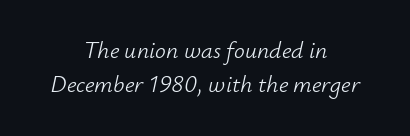
Weight: regular or lighter. Letters rest on an invisible, unmarked baseline. A typesetter would call this leading conventional body-copy spacing. The lettering tilts uniformly, giving the passage an italic look. A centered setting, common on invitations and titles, is used for this passage. The tracking reads as untouched default to a designer's eye.
